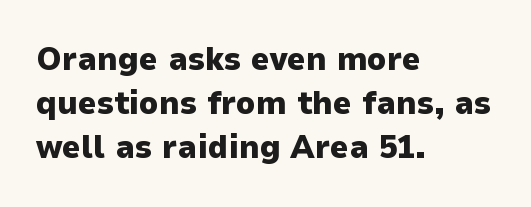
The image shows 33 px heavy sans-serif type, upright; set left-aligned, normal line spacing (1.34x), normal letter spacing, not underlined; low stroke contrast and a medium x-height.
